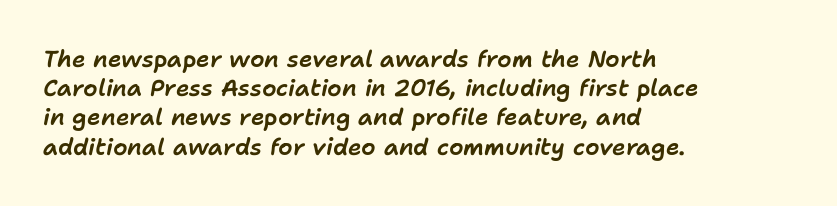
{"italic": "yes", "lean": "right", "slant_degrees": 11, "underline": "no", "align": "left", "line_spacing": "normal", "line_spacing_ratio": 1.27, "letter_spacing": "normal", "letter_spacing_em": 0.0, "glyph_px": 23}
